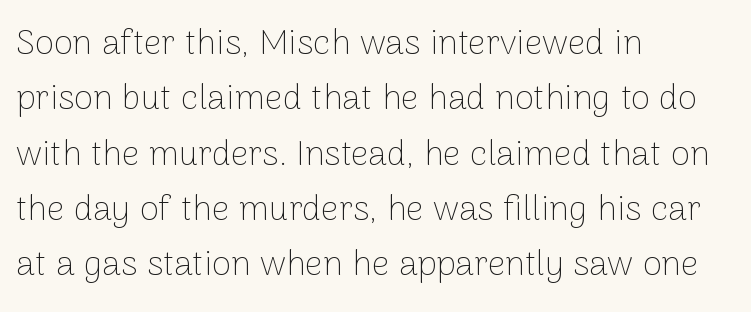
Q: Is the text bold? A: No.
Q: Is the text italic (slanted)? A: No, it is upright.
Q: Is the typeface a serif or a sans-serif typeface? A: Sans-serif.
Q: Is the text underlined? A: No.
Q: How is the paragraph aligned? A: Left-aligned.
Q: Is the spacing between letters normal or unusually wide? A: Normal.
Q: Is the spacing between lines tight, normal or loose? A: Normal.
Q: Width (condensed, normal, or wide)? A: Normal.
Q: Stroke contrast? A: Low.
Q: x-height? A: Medium.
Q: Monospaced? A: No.
